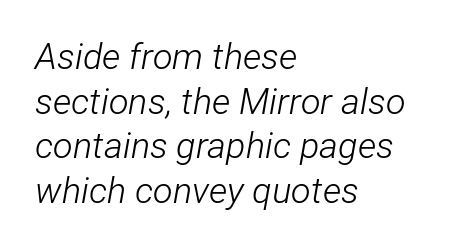
{"italic": "yes", "lean": "right", "slant_degrees": 12, "bold": "no", "weight": "light", "width": "condensed", "stroke_contrast": "low", "x_height": "medium", "monospaced": "no", "underline": "no", "align": "left", "line_spacing_ratio": 1.24, "letter_spacing": "normal", "letter_spacing_em": 0.0, "glyph_px": 36}
